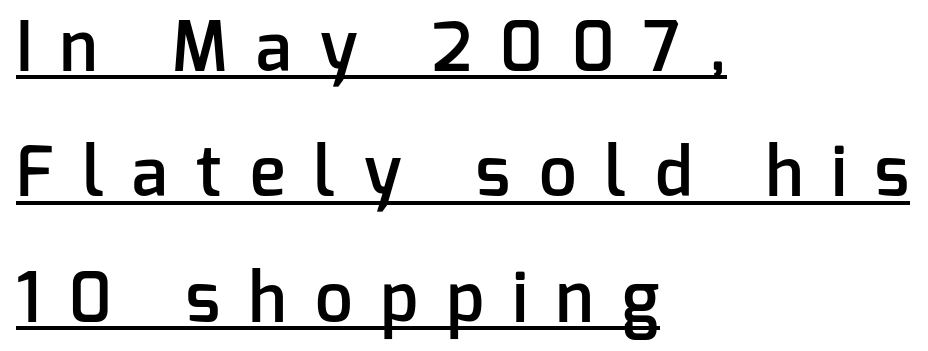
{"serif": "no", "italic": "no", "bold": "semi", "weight": "semibold", "width": "normal", "stroke_contrast": "low", "x_height": "medium", "monospaced": "no", "underline": "yes", "align": "left", "line_spacing_ratio": 1.87, "letter_spacing": "wide", "letter_spacing_em": 0.43, "glyph_px": 67}
